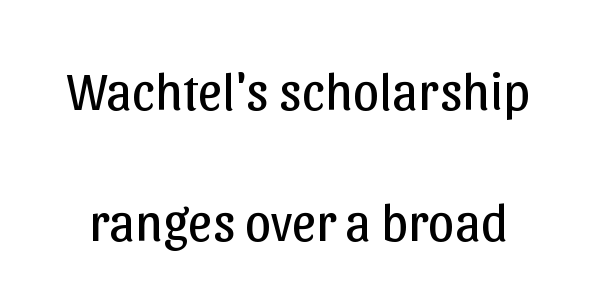
The image shows 53 px regular-weight sans-serif type, upright; set loose line spacing (2.47x), normal letter spacing, not underlined; low stroke contrast and a medium x-height.
